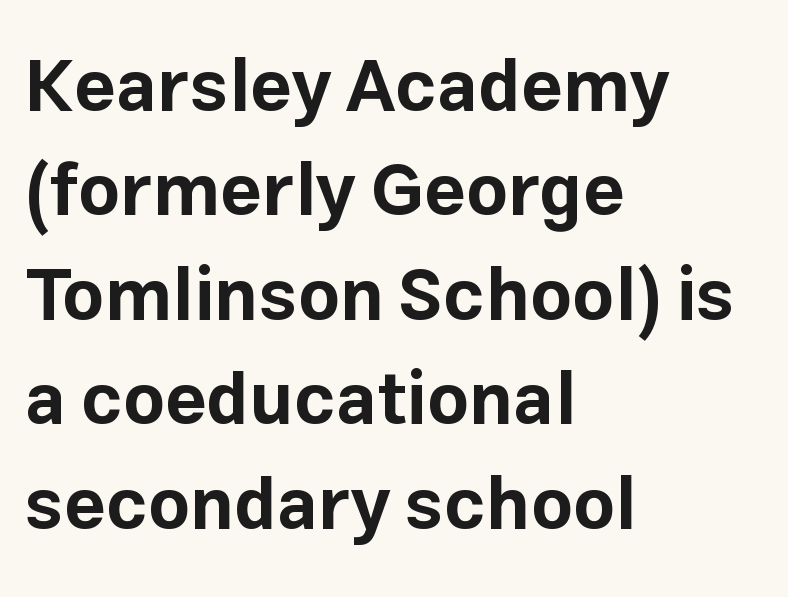
Q: Is the text bold? A: Yes.
Q: Is the text italic (slanted)? A: No, it is upright.
Q: Is the typeface a serif or a sans-serif typeface? A: Sans-serif.
Q: Is the text underlined? A: No.
Q: How is the paragraph aligned? A: Left-aligned.
Q: Is the spacing between letters normal or unusually wide? A: Normal.
Q: Is the spacing between lines tight, normal or loose? A: Normal.
Q: Width (condensed, normal, or wide)? A: Normal.
Q: Stroke contrast? A: Low.
Q: x-height? A: Medium.
Q: Monospaced? A: No.
